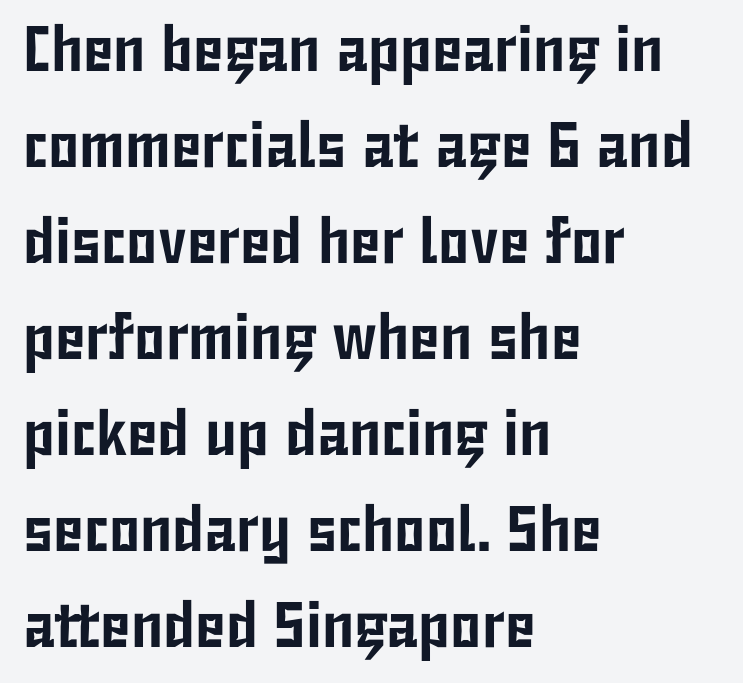
Upright lettering throughout. You could call the tracking neutral — neither tight nor loose. Examine the stroke ends and you'll find no serifs. The passage shown is typed in a proportional face where columns would drift. Lines of text with bare space underneath.
